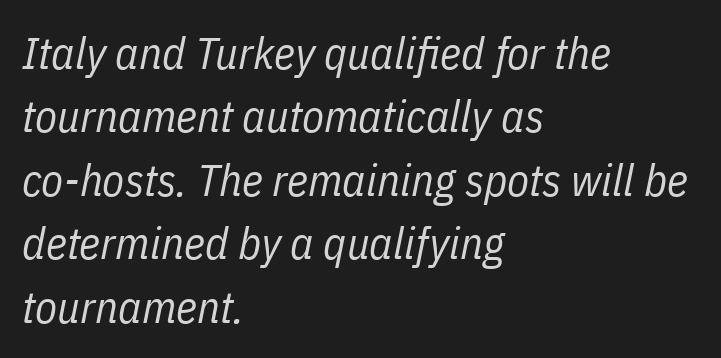
{"italic": "yes", "lean": "right", "slant_degrees": 11, "bold": "no", "weight": "regular", "width": "condensed", "stroke_contrast": "low", "x_height": "medium", "monospaced": "no", "underline": "no", "align": "left", "line_spacing": "normal", "line_spacing_ratio": 1.41, "letter_spacing": "normal", "letter_spacing_em": 0.0, "glyph_px": 45}
